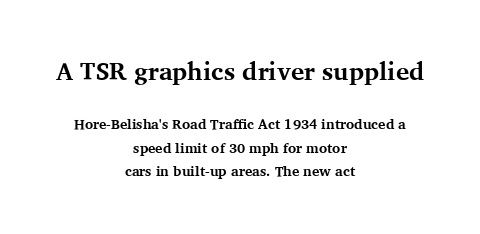
{"italic": "no", "bold": "yes", "underline": "no", "align": "center", "line_spacing": "normal", "line_spacing_ratio": 1.68, "letter_spacing": "normal", "letter_spacing_em": 0.0, "larger_block": "first", "size_ratio": 1.79, "glyph_px": 25}
